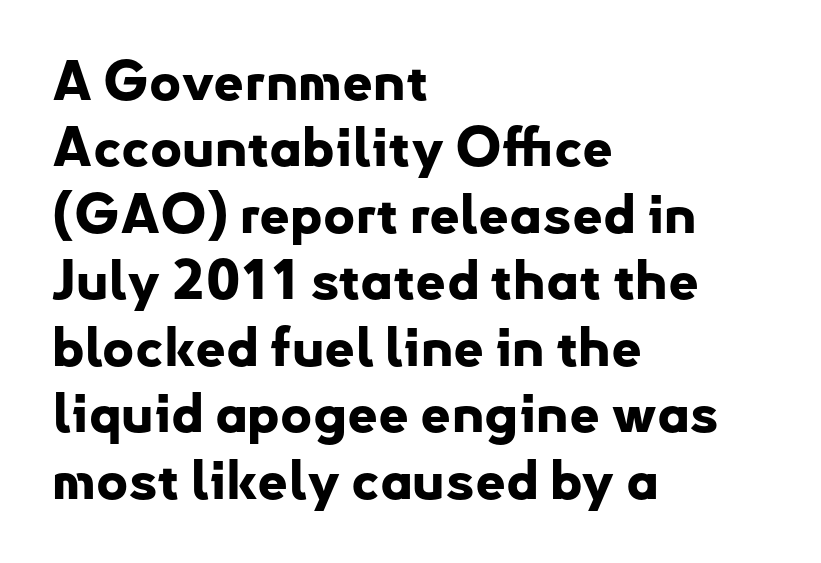
These lines are rendered in a variable-pitch font. Typographically, this falls in the sans-serif category. Typeset ragged right — the left edge is the straight one. The sample has been set heavy, in full bold. The lettering holds an erect, upright posture throughout. The passage shown is not underscored anywhere.
